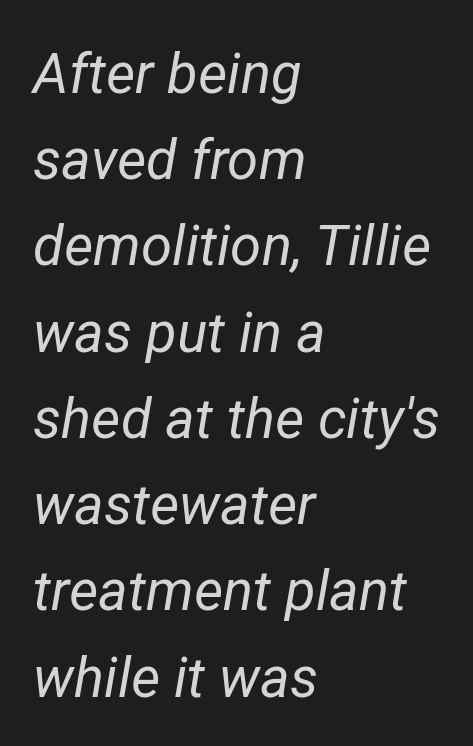
{"italic": "yes", "lean": "right", "slant_degrees": 12, "bold": "no", "weight": "regular", "width": "normal", "stroke_contrast": "low", "x_height": "medium", "monospaced": "no", "underline": "no", "align": "left", "line_spacing": "normal", "line_spacing_ratio": 1.54, "letter_spacing": "normal", "letter_spacing_em": 0.0, "glyph_px": 56}
